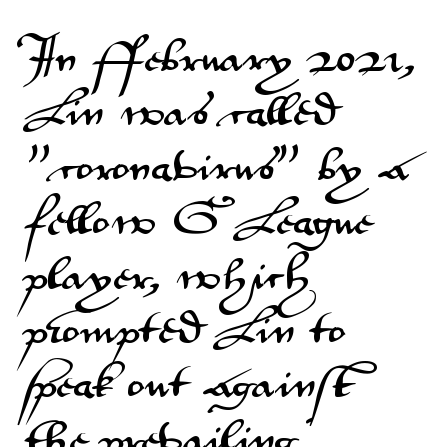
The image shows 37 px wide sans-serif type; set left-aligned, normal line spacing (1.47x), normal letter spacing, not underlined; medium stroke contrast and a small x-height.
